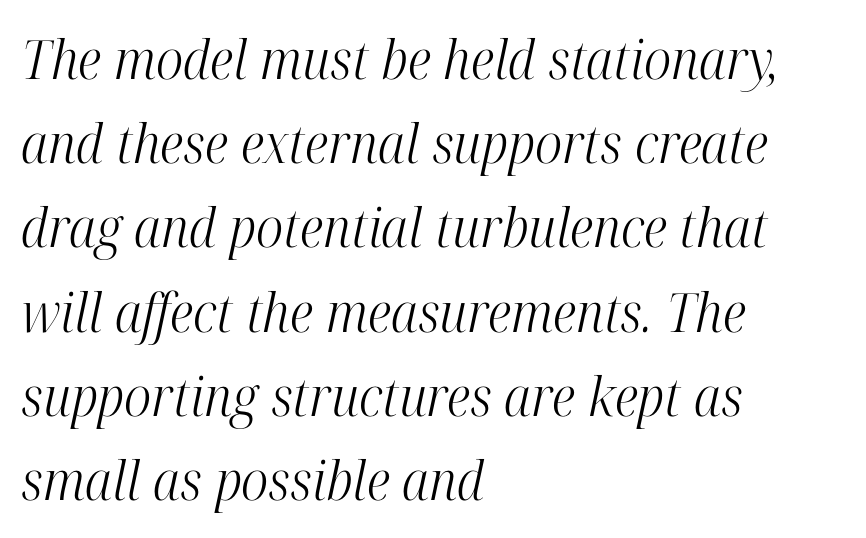
Q: Is the text bold? A: No.
Q: Is the text italic (slanted)? A: Yes, it leans right by about 12 degrees.
Q: Is the typeface a serif or a sans-serif typeface? A: Serif.
Q: Is the text underlined? A: No.
Q: How is the paragraph aligned? A: Left-aligned.
Q: Is the spacing between letters normal or unusually wide? A: Normal.
Q: Is the spacing between lines tight, normal or loose? A: Normal.
Q: Width (condensed, normal, or wide)? A: Condensed.
Q: Stroke contrast? A: High.
Q: x-height? A: Medium.
Q: Monospaced? A: No.
